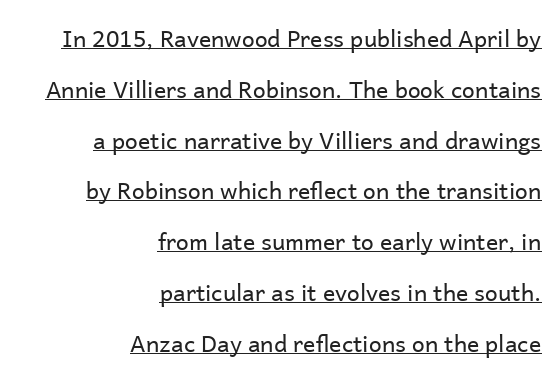
Q: Is the text bold? A: No.
Q: Is the text italic (slanted)? A: No, it is upright.
Q: Is the text underlined? A: Yes.
Q: How is the paragraph aligned? A: Right-aligned.
Q: Is the spacing between letters normal or unusually wide? A: Normal.
Q: Is the spacing between lines tight, normal or loose? A: Loose.
